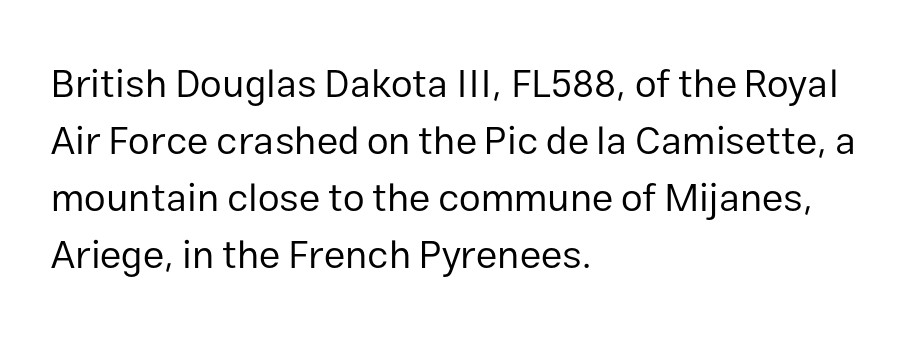
The image shows 39 px regular-weight sans-serif type, upright; set left-aligned, normal line spacing (1.46x), normal letter spacing, not underlined; low stroke contrast and a medium x-height.
